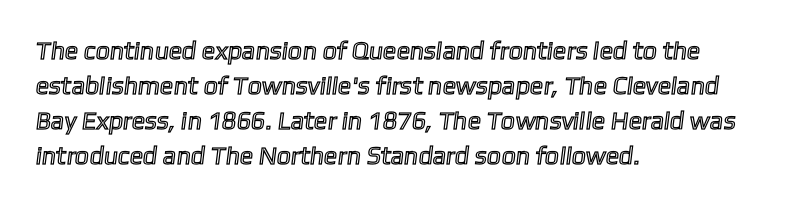
Q: Is the text underlined? A: No.
Q: How is the paragraph aligned? A: Left-aligned.
Q: Is the spacing between letters normal or unusually wide? A: Normal.
Q: Is the spacing between lines tight, normal or loose? A: Normal.
